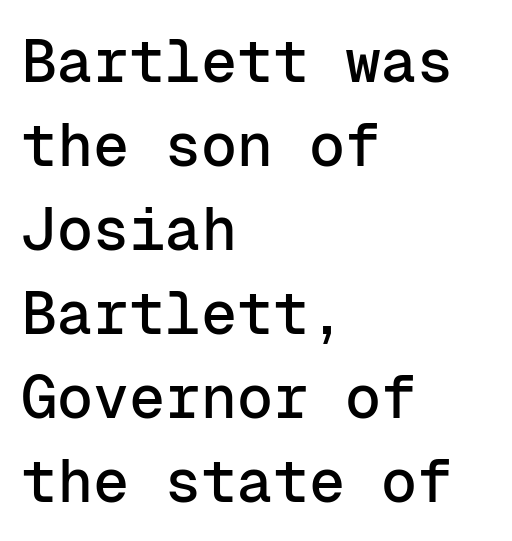
Q: Is the text italic (slanted)? A: No, it is upright.
Q: Is the typeface a serif or a sans-serif typeface? A: Sans-serif.
Q: Is the text underlined? A: No.
Q: How is the paragraph aligned? A: Left-aligned.
Q: Is the spacing between letters normal or unusually wide? A: Normal.
Q: Is the spacing between lines tight, normal or loose? A: Normal.
Q: Width (condensed, normal, or wide)? A: Normal.
Q: Stroke contrast? A: Low.
Q: x-height? A: Medium.
Q: Monospaced? A: Yes.
